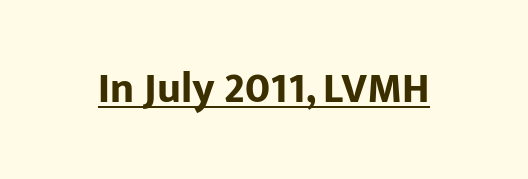
{"serif": "no", "italic": "no", "bold": "yes", "weight": "bold", "width": "normal", "stroke_contrast": "low", "x_height": "medium", "monospaced": "no", "underline": "yes", "letter_spacing": "normal", "letter_spacing_em": 0.0, "glyph_px": 42}
